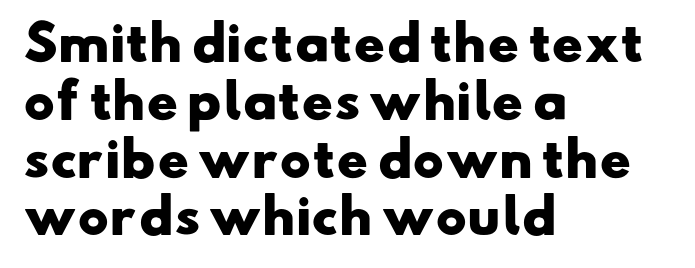
Compared with typical body copy, the letter spacing here is the same. The paragraph has a hard left edge and a soft right edge. Weight check: bold — yes, fully. A clean baseline with only descenders dipping below it. The font family rendered here belongs to the sans-serif group. Think of a printed novel: that variable character pitch is what you see here.
